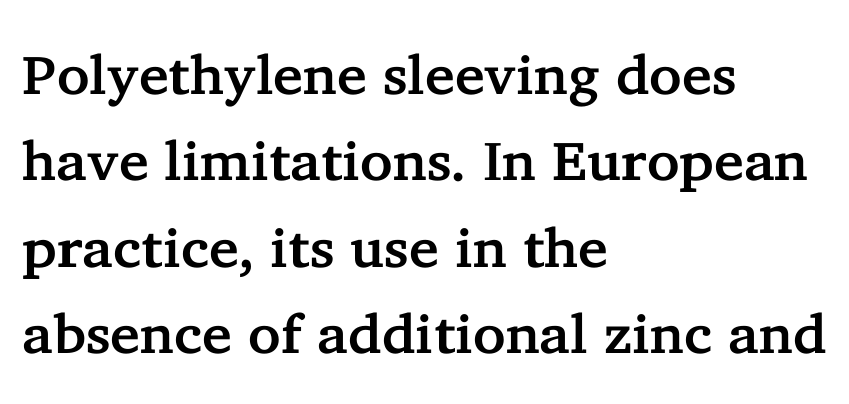
{"serif": "yes", "italic": "no", "width": "normal", "stroke_contrast": "low", "x_height": "medium", "monospaced": "no", "underline": "no", "align": "left", "line_spacing": "normal", "line_spacing_ratio": 1.57, "letter_spacing": "normal", "letter_spacing_em": 0.0, "glyph_px": 55}
